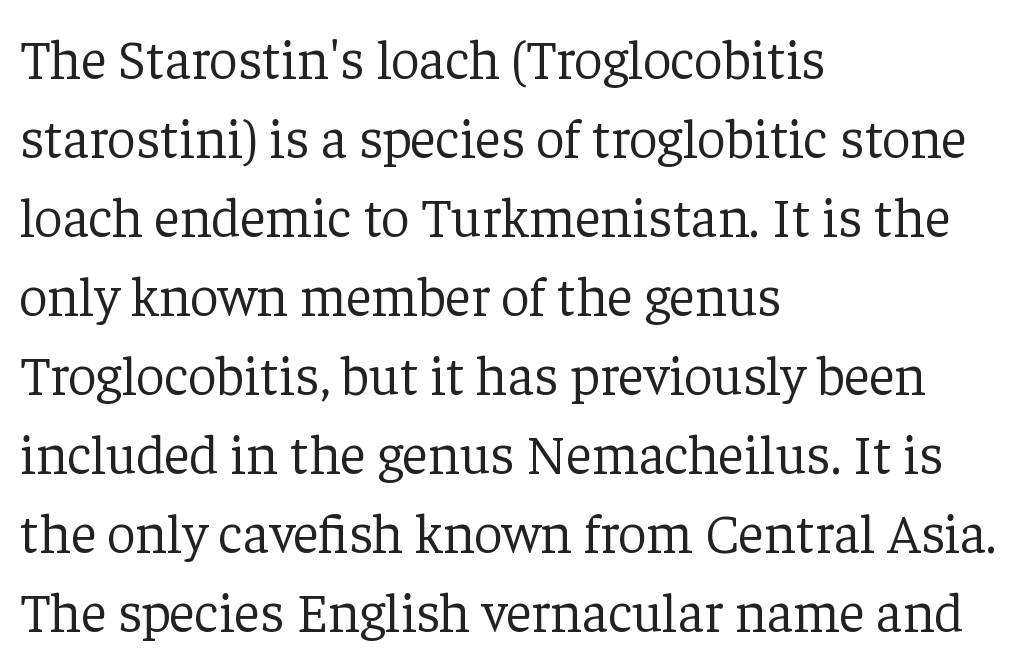
Q: Is the text bold? A: No.
Q: Is the text italic (slanted)? A: No, it is upright.
Q: Is the typeface a serif or a sans-serif typeface? A: Serif.
Q: Is the text underlined? A: No.
Q: How is the paragraph aligned? A: Left-aligned.
Q: Is the spacing between letters normal or unusually wide? A: Normal.
Q: Is the spacing between lines tight, normal or loose? A: Normal.
Q: Width (condensed, normal, or wide)? A: Normal.
Q: Stroke contrast? A: Low.
Q: x-height? A: Medium.
Q: Monospaced? A: No.
